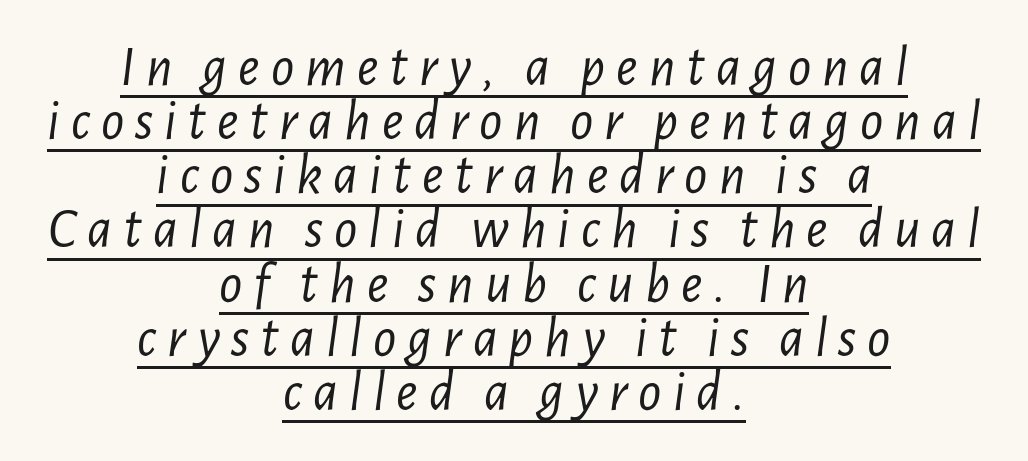
Q: Is the text bold? A: No.
Q: Is the text italic (slanted)? A: Yes, it leans right by about 7 degrees.
Q: Is the text underlined? A: Yes.
Q: How is the paragraph aligned? A: Centered.
Q: Is the spacing between lines tight, normal or loose? A: Tight.
Q: Width (condensed, normal, or wide)? A: Condensed.
Q: Stroke contrast? A: Low.
Q: x-height? A: Medium.
Q: Monospaced? A: No.
